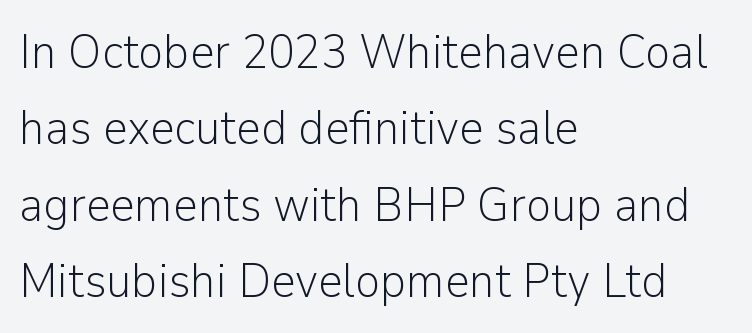
Q: Is the text bold? A: No.
Q: Is the text italic (slanted)? A: No, it is upright.
Q: Is the typeface a serif or a sans-serif typeface? A: Sans-serif.
Q: Is the text underlined? A: No.
Q: How is the paragraph aligned? A: Left-aligned.
Q: Is the spacing between letters normal or unusually wide? A: Normal.
Q: Is the spacing between lines tight, normal or loose? A: Normal.
Q: Width (condensed, normal, or wide)? A: Normal.
Q: Stroke contrast? A: Low.
Q: x-height? A: Medium.
Q: Monospaced? A: No.
